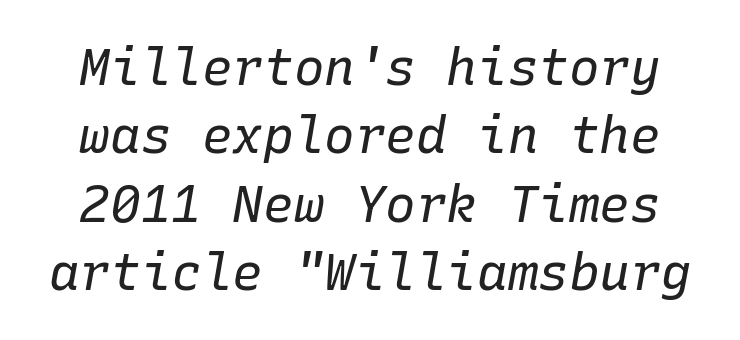
{"italic": "yes", "lean": "right", "slant_degrees": 10, "bold": "no", "weight": "regular", "width": "normal", "stroke_contrast": "low", "x_height": "medium", "monospaced": "yes", "underline": "no", "line_spacing": "normal", "line_spacing_ratio": 1.34, "letter_spacing": "normal", "letter_spacing_em": 0.0, "glyph_px": 51}
